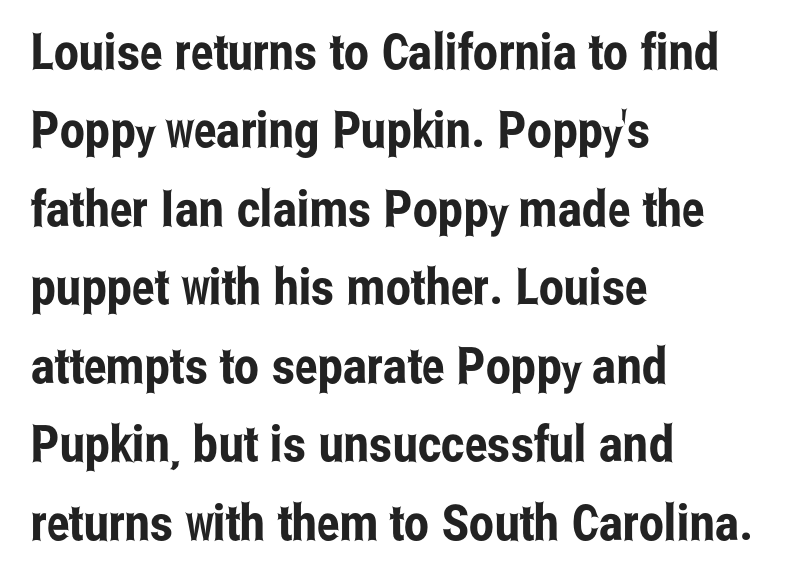
Q: Is the text italic (slanted)? A: No, it is upright.
Q: Is the typeface a serif or a sans-serif typeface? A: Sans-serif.
Q: Is the text underlined? A: No.
Q: How is the paragraph aligned? A: Left-aligned.
Q: Is the spacing between letters normal or unusually wide? A: Normal.
Q: Is the spacing between lines tight, normal or loose? A: Normal.
Q: Width (condensed, normal, or wide)? A: Condensed.
Q: Stroke contrast? A: Low.
Q: x-height? A: Medium.
Q: Monospaced? A: No.
